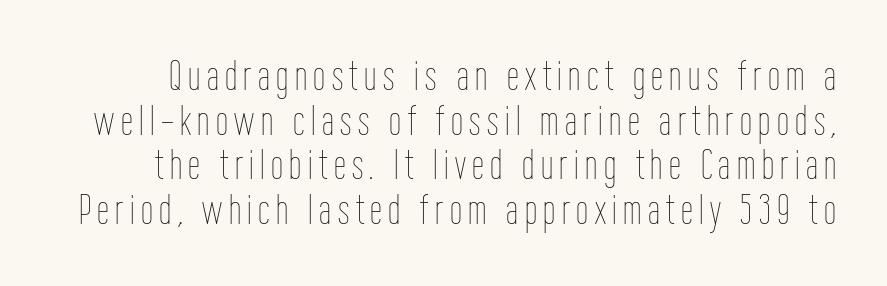
Check the space under the baseline: it is left empty. A typesetter would call this proportional, since set widths differ per character. The designer dialed line spacing down below the default. Each stroke keeps to a modest, everyday thickness or less. Does the lettering tilt? It doesn't — this is upright.
